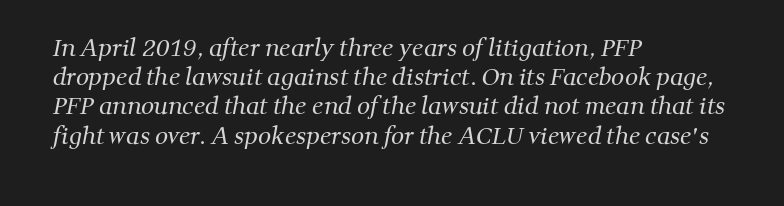
The image shows 23 px text type; set left-aligned, normal line spacing (1.27x), normal letter spacing, not underlined.
